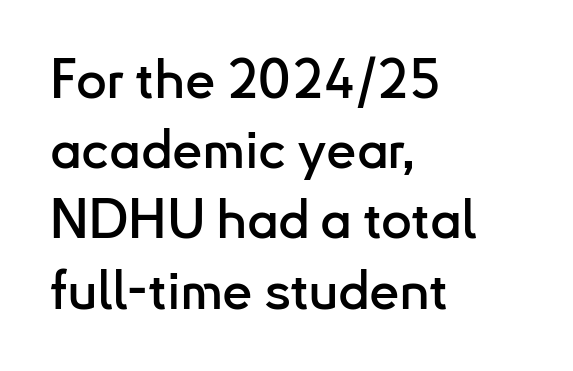
Q: Is the text italic (slanted)? A: No, it is upright.
Q: Is the typeface a serif or a sans-serif typeface? A: Sans-serif.
Q: Is the text underlined? A: No.
Q: How is the paragraph aligned? A: Left-aligned.
Q: Is the spacing between letters normal or unusually wide? A: Normal.
Q: Is the spacing between lines tight, normal or loose? A: Normal.
Q: Width (condensed, normal, or wide)? A: Normal.
Q: Stroke contrast? A: Low.
Q: x-height? A: Small.
Q: Monospaced? A: No.
